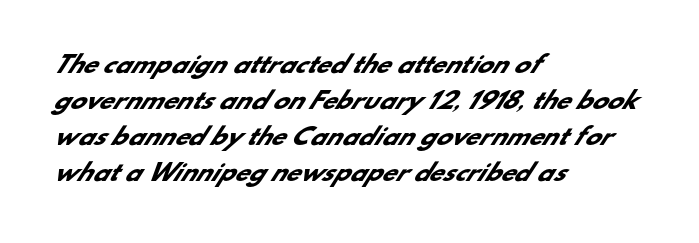
The setting favours the left margin, as ordinary paragraphs usually do. The rows are spaced the way most documents space them. The zone under the glyphs is completely vacant. Does extra space separate the letters? No, they use regular spacing.
